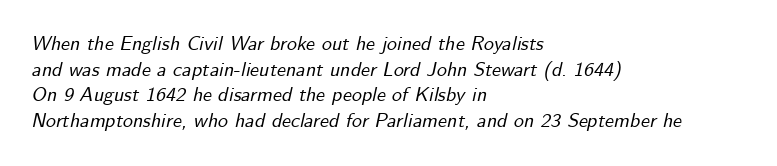
{"italic": "yes", "lean": "right", "slant_degrees": 12, "underline": "no", "align": "left", "line_spacing": "normal", "line_spacing_ratio": 1.28, "letter_spacing": "normal", "letter_spacing_em": 0.0, "glyph_px": 20}
